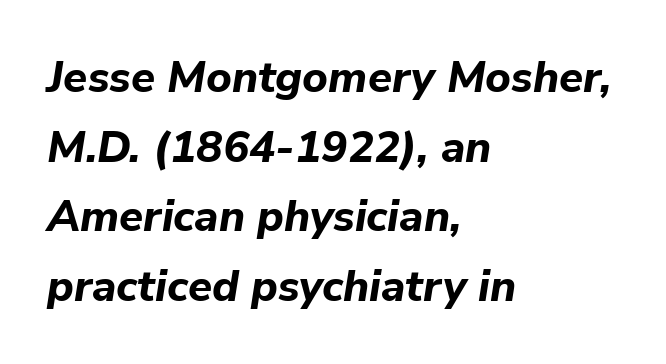
The image shows 44 px bold type, italic (leaning right); set left-aligned, normal line spacing (1.58x), normal letter spacing, not underlined; low stroke contrast and a medium x-height.
